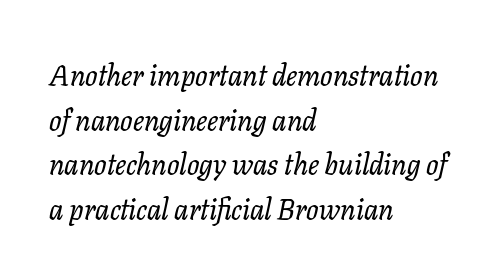
Each letter keeps its own natural width here, so spacing adapts to shape. Nobody drew a line under any word here. The passage shown leans; its letterforms are oblique. Little horizontal feet cap the strokes, marking this as serif type. How are the letters spaced? Ordinarily, with no added tracking.
